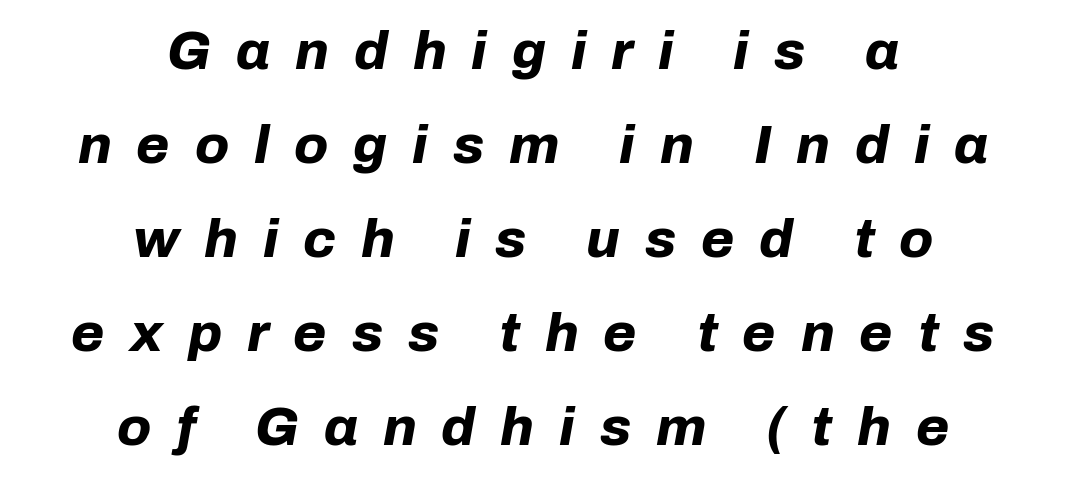
{"italic": "yes", "lean": "right", "slant_degrees": 10, "bold": "yes", "weight": "bold", "width": "normal", "stroke_contrast": "low", "x_height": "medium", "monospaced": "no", "underline": "no", "align": "center", "line_spacing_ratio": 1.74, "letter_spacing": "wide", "letter_spacing_em": 0.46, "glyph_px": 54}
